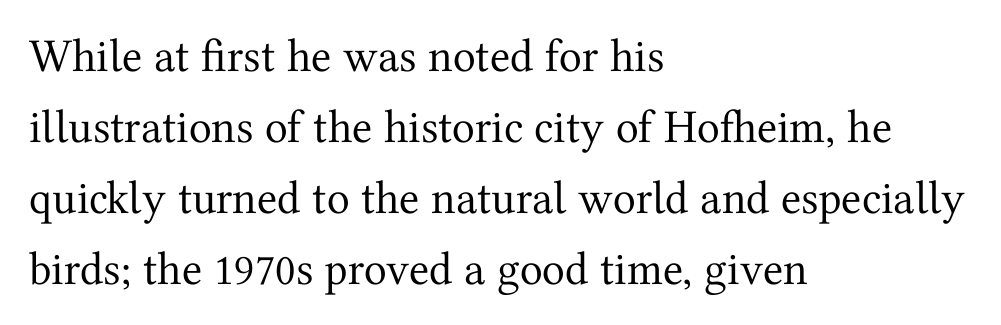
{"serif": "yes", "italic": "no", "bold": "no", "weight": "regular", "width": "normal", "stroke_contrast": "medium", "x_height": "medium", "monospaced": "no", "underline": "no", "align": "left", "line_spacing": "normal", "line_spacing_ratio": 1.51, "letter_spacing": "normal", "letter_spacing_em": 0.0, "glyph_px": 47}
